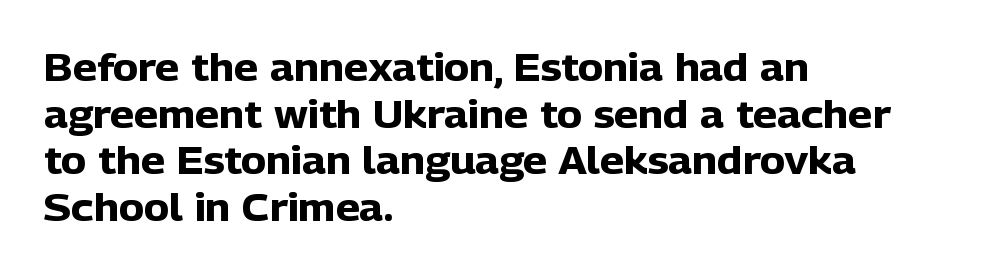
The strip under each line holds only bare page. Letter spacing: default. Examine the stroke ends and you'll find no serifs. Notice how thick the strokes are: this is what a full bold looks like. Upright lettering throughout. Think of a printed novel: that variable character pitch is what you see here.
